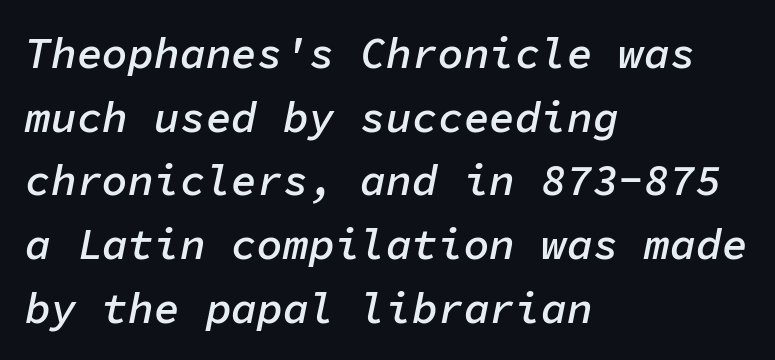
{"italic": "yes", "lean": "right", "slant_degrees": 11, "bold": "semi", "weight": "semibold", "width": "normal", "stroke_contrast": "low", "x_height": "medium", "monospaced": "yes", "underline": "no", "align": "left", "line_spacing": "normal", "line_spacing_ratio": 1.48, "letter_spacing": "normal", "letter_spacing_em": 0.0, "glyph_px": 43}
